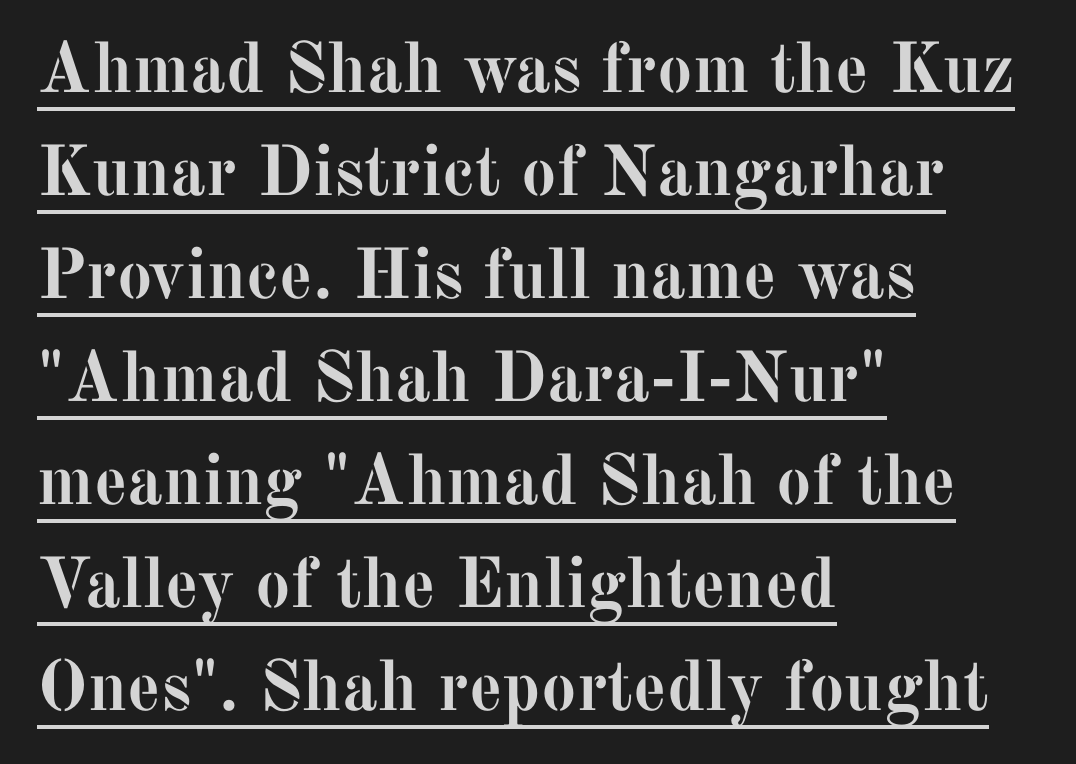
The image shows 71 px semibold serif type, upright; set left-aligned, normal line spacing (1.45x), normal letter spacing, underlined; medium stroke contrast and a medium x-height.
